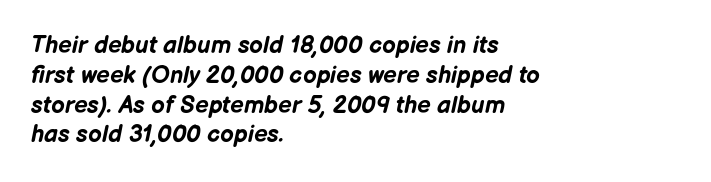
{"italic": "yes", "lean": "right", "slant_degrees": 12, "bold": "yes", "underline": "no", "align": "left", "line_spacing_ratio": 1.24, "letter_spacing": "normal", "letter_spacing_em": 0.0, "glyph_px": 24}
